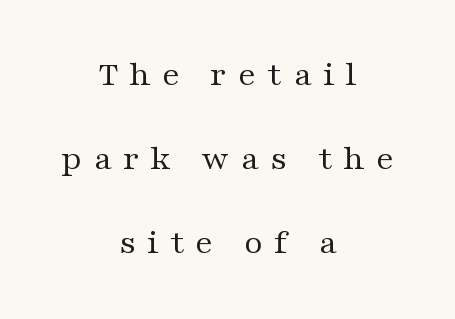
Typographically, this falls in the serif category. The rendering uses natural spacing where letterforms have individual widths. Is the block centered? Yes — each line is placed symmetrically about the middle. Honestly, the rows look like they've been pulled way apart.
